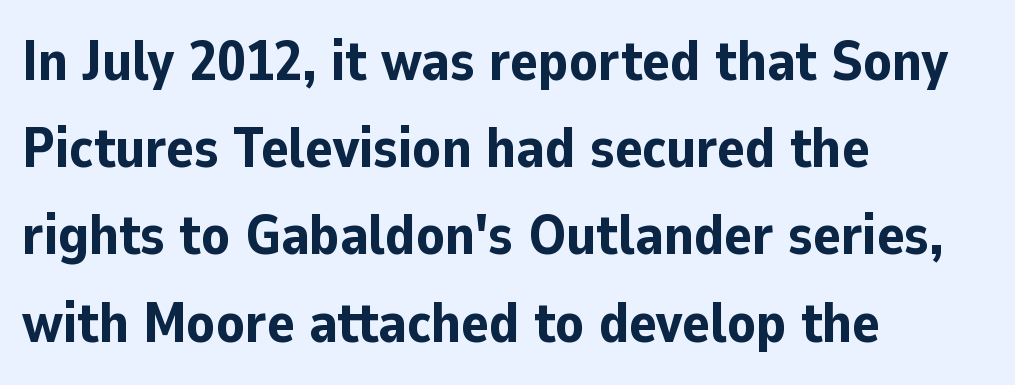
The glyphs have the mass of a bold cut. These lines are rendered in a variable-pitch font. Alignment: flush left. The rendering uses a moderate line-height, typical for paragraphs.
